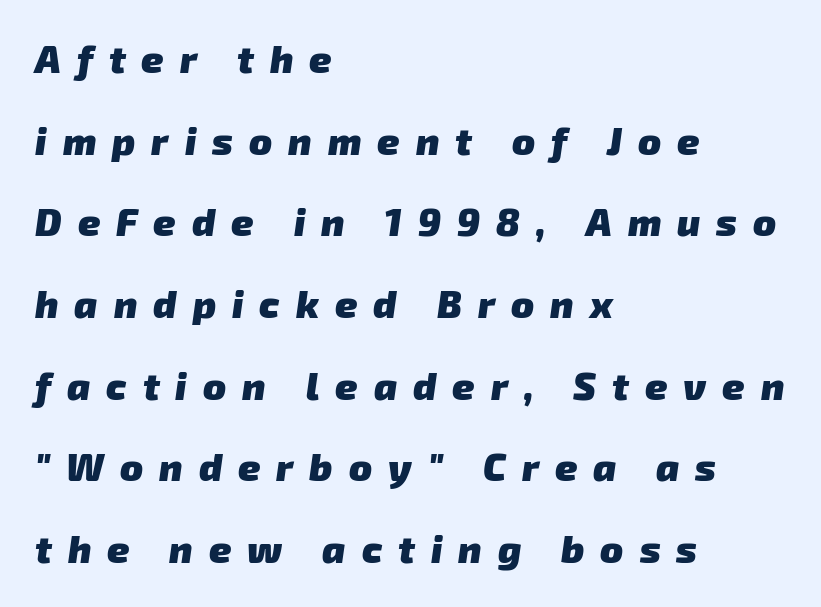
{"serif": "no", "bold": "yes", "weight": "heavy", "width": "normal", "stroke_contrast": "low", "x_height": "medium", "monospaced": "no", "underline": "no", "align": "left", "line_spacing": "loose", "line_spacing_ratio": 2.15, "letter_spacing": "wide", "letter_spacing_em": 0.42, "glyph_px": 38}
